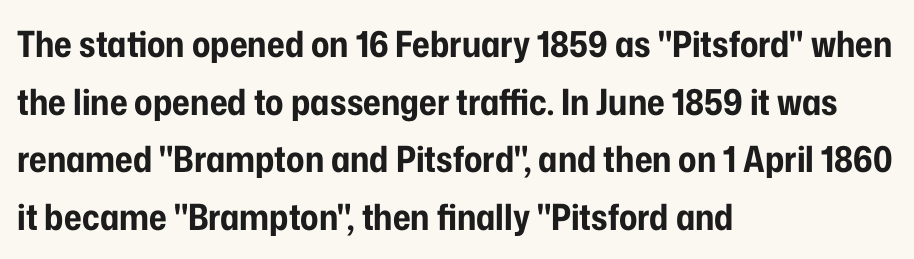
Q: Is the text bold? A: Yes.
Q: Is the text italic (slanted)? A: No, it is upright.
Q: Is the typeface a serif or a sans-serif typeface? A: Sans-serif.
Q: Is the text underlined? A: No.
Q: How is the paragraph aligned? A: Left-aligned.
Q: Is the spacing between letters normal or unusually wide? A: Normal.
Q: Is the spacing between lines tight, normal or loose? A: Normal.
Q: Width (condensed, normal, or wide)? A: Condensed.
Q: Stroke contrast? A: Low.
Q: x-height? A: Medium.
Q: Monospaced? A: No.
